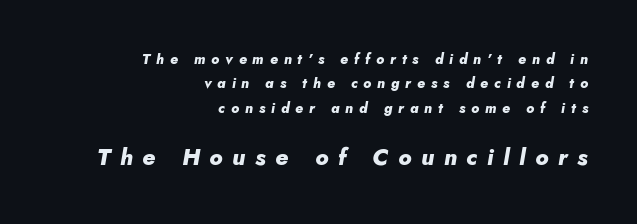
The image shows 23 px bold type, italic (leaning right); set right-aligned, line spacing 1.74x, unusually wide letter spacing (+0.42 em), not underlined; the second (bottom) block is 1.64x larger.
